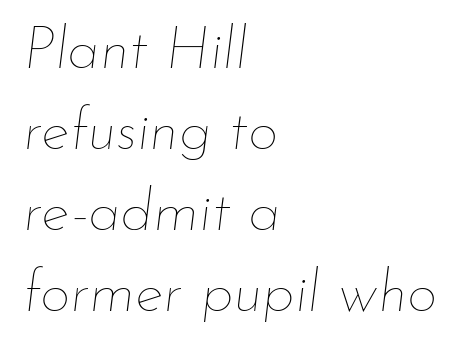
Q: Is the text bold? A: No.
Q: Is the text italic (slanted)? A: Yes, it leans right by about 7 degrees.
Q: Is the text underlined? A: No.
Q: How is the paragraph aligned? A: Left-aligned.
Q: Is the spacing between letters normal or unusually wide? A: Normal.
Q: Is the spacing between lines tight, normal or loose? A: Normal.
Q: Width (condensed, normal, or wide)? A: Normal.
Q: Stroke contrast? A: Low.
Q: x-height? A: Small.
Q: Monospaced? A: No.
